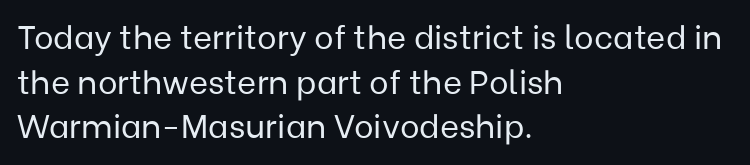
{"serif": "no", "italic": "no", "bold": "no", "weight": "regular", "width": "normal", "stroke_contrast": "low", "x_height": "medium", "monospaced": "no", "underline": "no", "align": "left", "line_spacing": "normal", "line_spacing_ratio": 1.35, "letter_spacing": "normal", "letter_spacing_em": 0.0, "glyph_px": 33}
